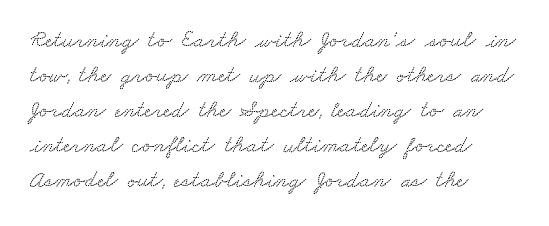
{"underline": "no", "align": "left", "line_spacing": "normal", "line_spacing_ratio": 1.46, "letter_spacing": "normal", "letter_spacing_em": 0.0, "glyph_px": 24}
